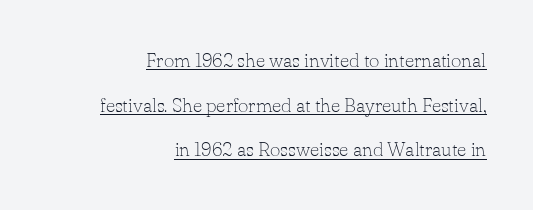
{"italic": "no", "bold": "no", "underline": "yes", "align": "right", "line_spacing": "loose", "line_spacing_ratio": 2.23, "letter_spacing": "normal", "letter_spacing_em": 0.0, "glyph_px": 20}
